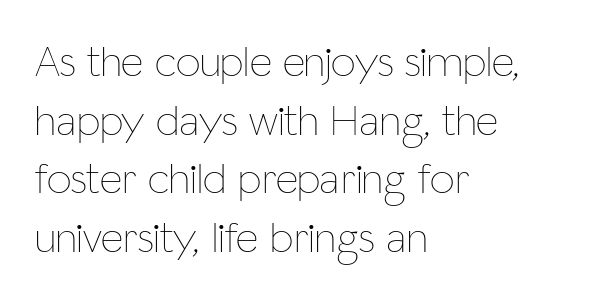
{"italic": "no", "bold": "no", "weight": "thin", "width": "condensed", "stroke_contrast": "low", "x_height": "medium", "monospaced": "no", "underline": "no", "align": "left", "line_spacing": "normal", "line_spacing_ratio": 1.33, "letter_spacing": "normal", "letter_spacing_em": 0.0, "glyph_px": 44}
